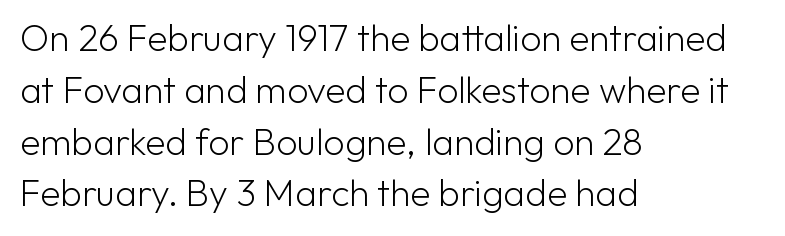
Q: Is the text bold? A: No.
Q: Is the text italic (slanted)? A: No, it is upright.
Q: Is the typeface a serif or a sans-serif typeface? A: Sans-serif.
Q: Is the text underlined? A: No.
Q: How is the paragraph aligned? A: Left-aligned.
Q: Is the spacing between letters normal or unusually wide? A: Normal.
Q: Is the spacing between lines tight, normal or loose? A: Normal.
Q: Width (condensed, normal, or wide)? A: Normal.
Q: Stroke contrast? A: Low.
Q: x-height? A: Medium.
Q: Monospaced? A: No.
